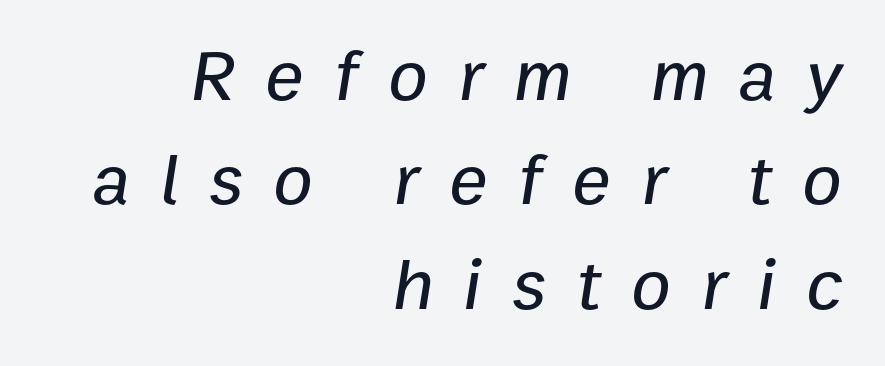
The image shows 72 px text type, italic (leaning right); set right-aligned, normal line spacing (1.45x), unusually wide letter spacing (+0.42 em), not underlined; low stroke contrast and a medium x-height.
